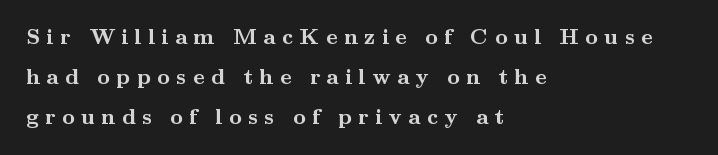
Glance below the letters and you will spot only blank space. Notice how the stems are strictly vertical — no italics here. The face used here has the dense, thick strokes of a bold. The paragraph has a hard left edge and a soft right edge. You could only call the tracking loose — the letters float apart.
